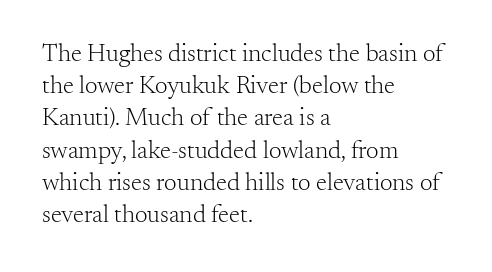
{"italic": "no", "bold": "no", "underline": "no", "align": "left", "line_spacing": "normal", "line_spacing_ratio": 1.29, "letter_spacing": "normal", "letter_spacing_em": 0.0, "glyph_px": 25}
